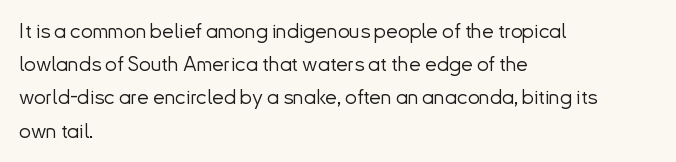
Q: Is the text bold? A: No.
Q: Is the text italic (slanted)? A: No, it is upright.
Q: Is the text underlined? A: No.
Q: How is the paragraph aligned? A: Left-aligned.
Q: Is the spacing between letters normal or unusually wide? A: Normal.
Q: Is the spacing between lines tight, normal or loose? A: Normal.
